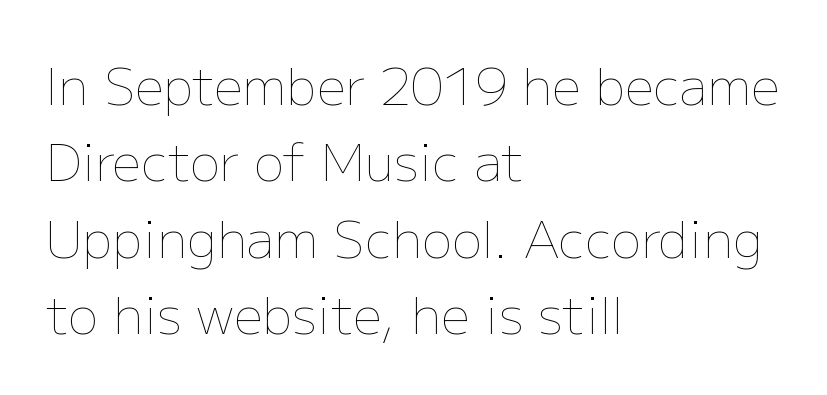
Q: Is the text bold? A: No.
Q: Is the text italic (slanted)? A: No, it is upright.
Q: Is the text underlined? A: No.
Q: How is the paragraph aligned? A: Left-aligned.
Q: Is the spacing between letters normal or unusually wide? A: Normal.
Q: Is the spacing between lines tight, normal or loose? A: Normal.
Q: Width (condensed, normal, or wide)? A: Normal.
Q: Stroke contrast? A: Low.
Q: x-height? A: Medium.
Q: Monospaced? A: No.
